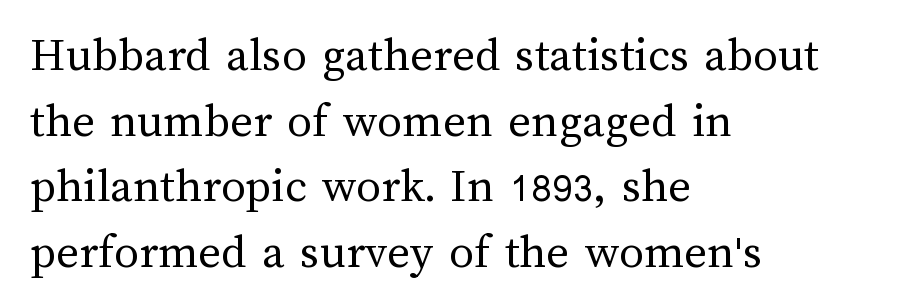
Just letters on the line, the space beneath them empty. A light-to-regular cut is what we see here. Each letter keeps its own natural width here, so spacing adapts to shape. The paragraph has a hard left edge and a soft right edge. The letters stand straight up with perfectly vertical stems. Leading: standard.
